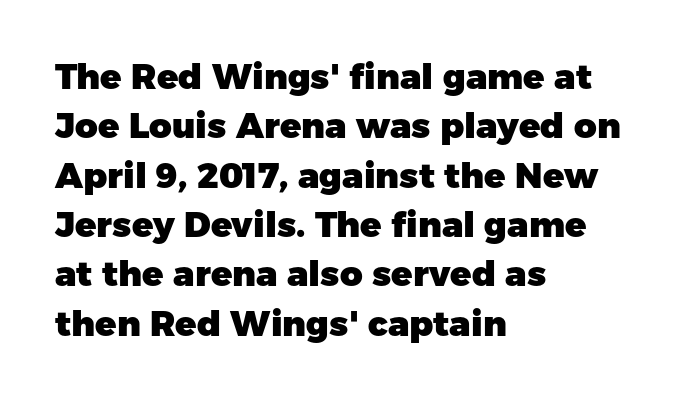
Line spacing here is normal. Nothing sits at the stroke ends, so this counts as sans-serif. The string is rendered with underlining switched off. Character widths vary here, with narrow letters taking less room than wide ones. A full-strength bold gives these letters their thick strokes.
